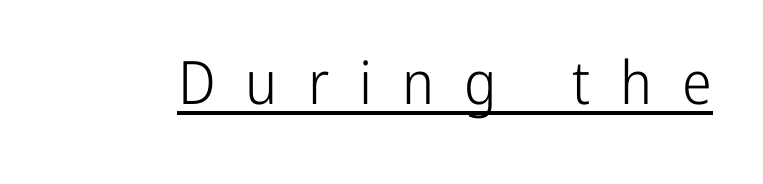
The image shows 60 px light, condensed sans-serif type, upright; set unusually wide letter spacing (+0.5 em), underlined; low stroke contrast and a medium x-height.
